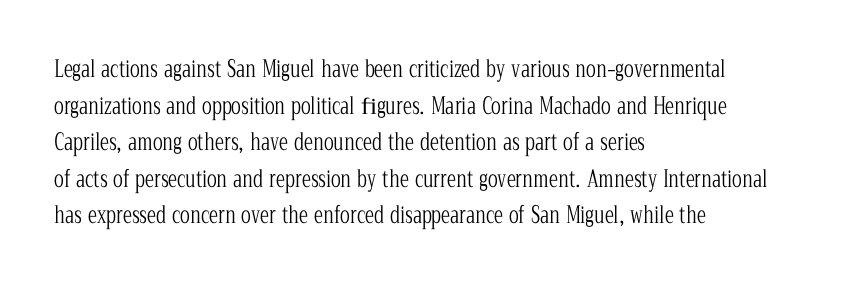
The image shows 23 px text type, upright; set left-aligned, normal line spacing (1.59x), normal letter spacing, not underlined.
